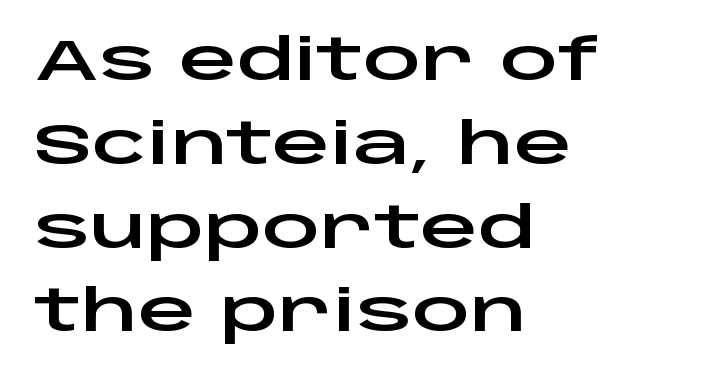
Q: Is the text italic (slanted)? A: No, it is upright.
Q: Is the typeface a serif or a sans-serif typeface? A: Sans-serif.
Q: Is the text underlined? A: No.
Q: How is the paragraph aligned? A: Left-aligned.
Q: Is the spacing between letters normal or unusually wide? A: Normal.
Q: Is the spacing between lines tight, normal or loose? A: Normal.
Q: Width (condensed, normal, or wide)? A: Wide.
Q: Stroke contrast? A: Low.
Q: x-height? A: Large.
Q: Monospaced? A: No.
